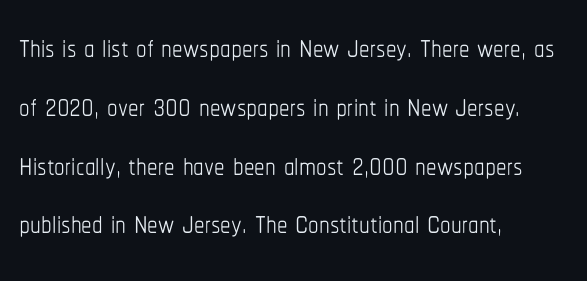
Q: Is the text bold? A: No.
Q: Is the text italic (slanted)? A: No, it is upright.
Q: Is the text underlined? A: No.
Q: How is the paragraph aligned? A: Left-aligned.
Q: Is the spacing between letters normal or unusually wide? A: Normal.
Q: Is the spacing between lines tight, normal or loose? A: Normal.
Q: Width (condensed, normal, or wide)? A: Condensed.
Q: Stroke contrast? A: Low.
Q: x-height? A: Medium.
Q: Monospaced? A: No.
